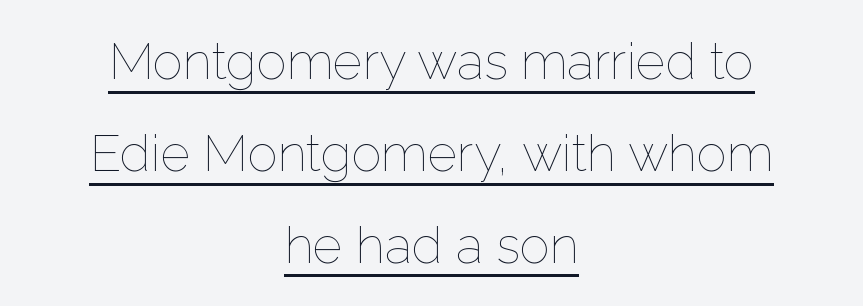
{"italic": "no", "bold": "no", "weight": "thin", "width": "normal", "stroke_contrast": "low", "x_height": "medium", "monospaced": "no", "underline": "yes", "align": "center", "line_spacing_ratio": 1.8, "letter_spacing": "normal", "letter_spacing_em": 0.0, "glyph_px": 51}
